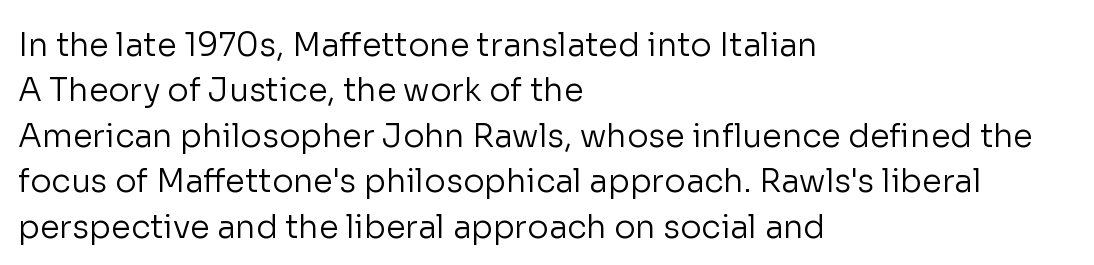
{"serif": "no", "italic": "no", "bold": "no", "weight": "regular", "width": "normal", "stroke_contrast": "low", "x_height": "medium", "monospaced": "no", "underline": "no", "align": "left", "line_spacing": "normal", "line_spacing_ratio": 1.42, "letter_spacing": "normal", "letter_spacing_em": 0.0, "glyph_px": 32}
